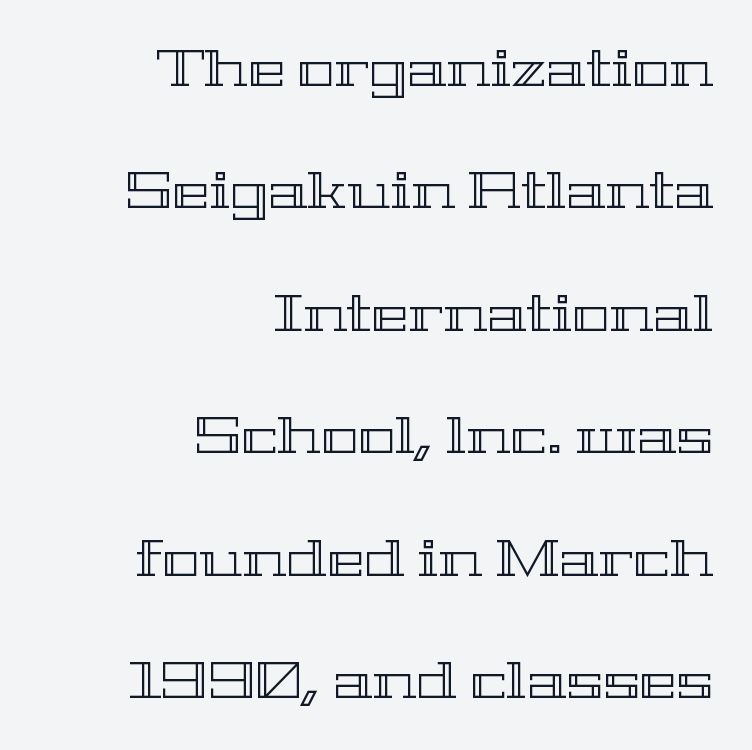
The image shows 50 px wide type, upright; set right-aligned, loose line spacing (2.45x), normal letter spacing, not underlined; a medium x-height.
